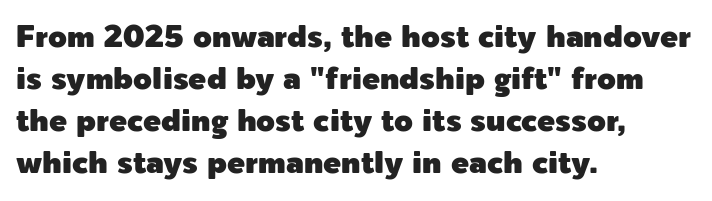
Q: Is the text italic (slanted)? A: No, it is upright.
Q: Is the typeface a serif or a sans-serif typeface? A: Sans-serif.
Q: Is the text underlined? A: No.
Q: How is the paragraph aligned? A: Left-aligned.
Q: Is the spacing between letters normal or unusually wide? A: Normal.
Q: Is the spacing between lines tight, normal or loose? A: Normal.
Q: Width (condensed, normal, or wide)? A: Normal.
Q: x-height? A: Medium.
Q: Monospaced? A: No.
